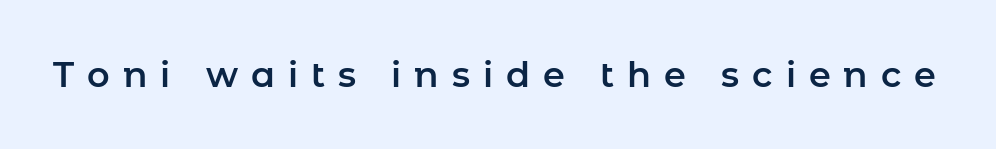
The image shows 35 px sans-serif type, upright; set unusually wide letter spacing (+0.37 em), not underlined; low stroke contrast and a medium x-height.
